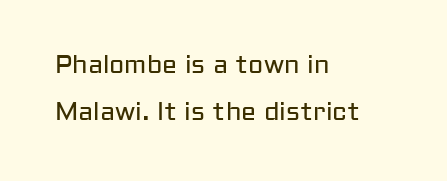
The image shows 25 px text type, upright; set left-aligned, line spacing 1.88x, normal letter spacing, not underlined.
